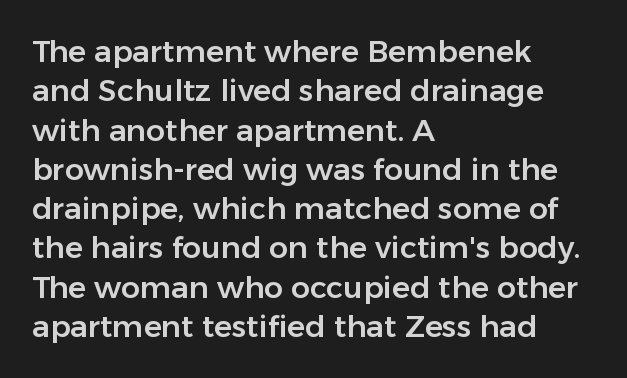
Q: Is the text italic (slanted)? A: No, it is upright.
Q: Is the typeface a serif or a sans-serif typeface? A: Sans-serif.
Q: Is the text underlined? A: No.
Q: How is the paragraph aligned? A: Left-aligned.
Q: Is the spacing between letters normal or unusually wide? A: Normal.
Q: Is the spacing between lines tight, normal or loose? A: Normal.
Q: Width (condensed, normal, or wide)? A: Normal.
Q: Stroke contrast? A: Low.
Q: x-height? A: Medium.
Q: Monospaced? A: No.
